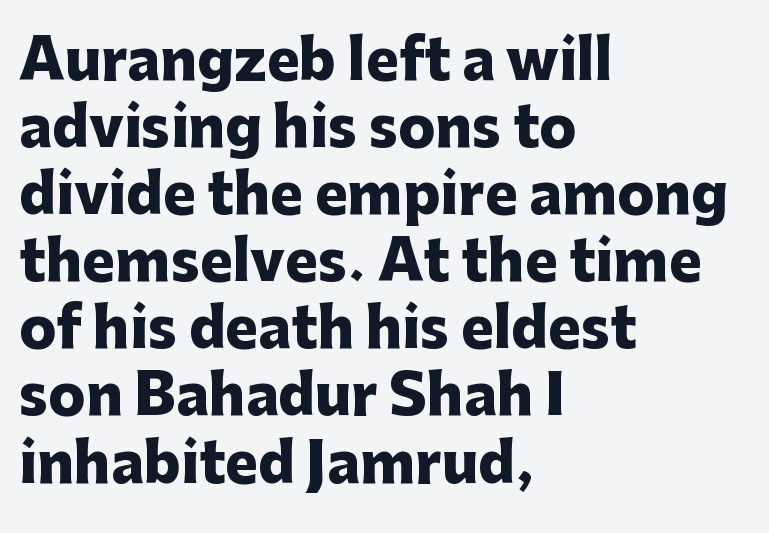
Q: Is the text bold? A: Yes.
Q: Is the text italic (slanted)? A: No, it is upright.
Q: Is the typeface a serif or a sans-serif typeface? A: Sans-serif.
Q: Is the text underlined? A: No.
Q: How is the paragraph aligned? A: Left-aligned.
Q: Is the spacing between letters normal or unusually wide? A: Normal.
Q: Width (condensed, normal, or wide)? A: Normal.
Q: Stroke contrast? A: Low.
Q: x-height? A: Medium.
Q: Monospaced? A: No.
